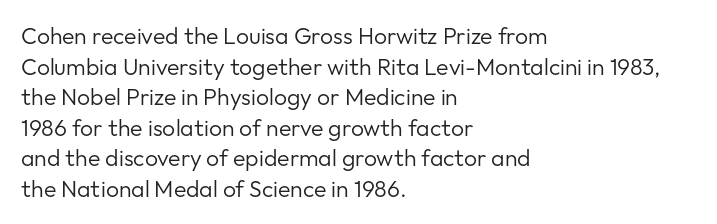
Vertical spacing — default. The text block is weighted toward the left margin, trailing off unevenly rightward. The baseline area is clear. These lines keep a tight, regular rhythm from letter to letter. No extra ink here — the face is not bold.
